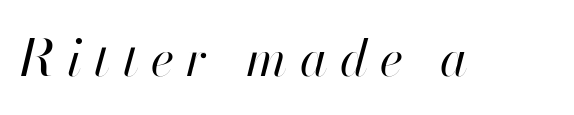
{"italic": "yes", "lean": "right", "slant_degrees": 13, "bold": "no", "weight": "regular", "width": "normal", "stroke_contrast": "high", "x_height": "small", "monospaced": "no", "underline": "no", "letter_spacing": "wide", "letter_spacing_em": 0.24, "glyph_px": 51}
